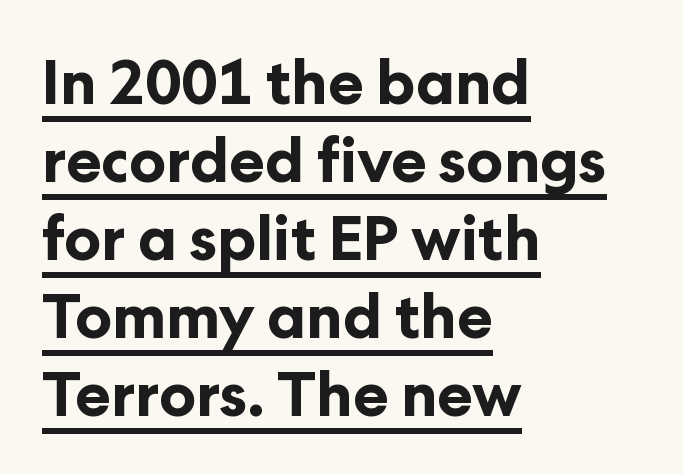
The image shows 60 px bold sans-serif type, upright; set left-aligned, normal line spacing (1.3x), normal letter spacing, underlined; low stroke contrast and a medium x-height.
